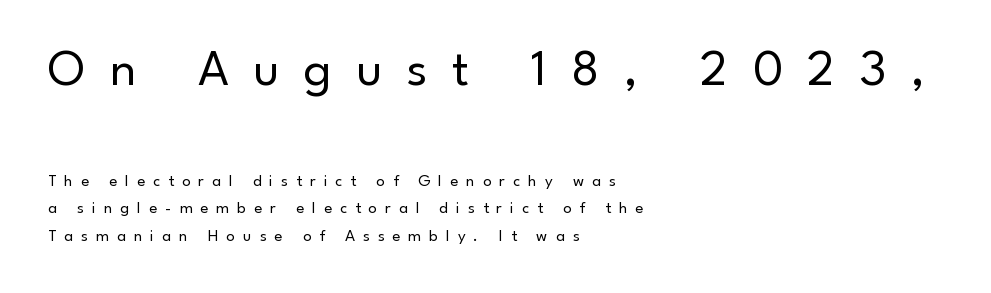
The image shows 52 px regular-weight sans-serif type, upright; set left-aligned, normal line spacing (1.62x), unusually wide letter spacing (+0.47 em), not underlined; the first (top) block is 3.06x larger; low stroke contrast and a small x-height.
